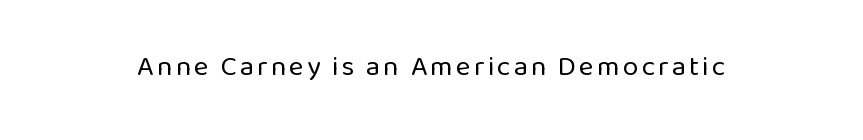
Q: Is the text bold? A: No.
Q: Is the text italic (slanted)? A: No, it is upright.
Q: Is the typeface a serif or a sans-serif typeface? A: Sans-serif.
Q: Is the text underlined? A: No.
Q: Width (condensed, normal, or wide)? A: Normal.
Q: Stroke contrast? A: Low.
Q: x-height? A: Medium.
Q: Monospaced? A: No.
